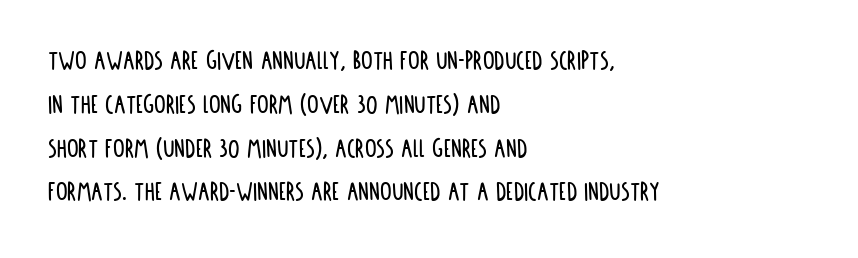
The image shows 29 px condensed sans-serif type, upright; set left-aligned, normal line spacing (1.51x), normal letter spacing, not underlined; low stroke contrast and a large x-height.
